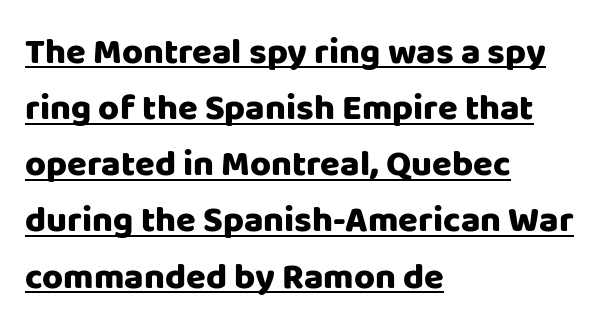
This is the regular roman posture of the typeface. Normally led — the rows are evenly, conventionally spaced. Caption: bold face, heavy strokes. The string is rendered with underlining switched on. Letter spacing: default. Leftover space on each line is placed entirely after the last word.
